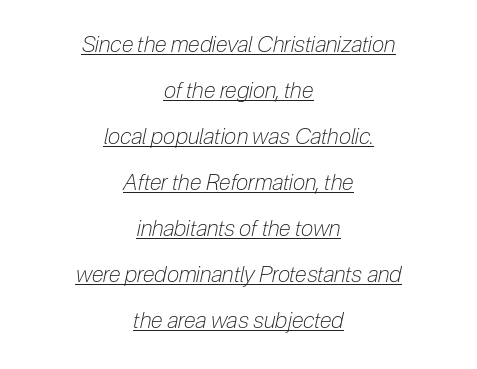
The tracking reads as untouched default to a designer's eye. Does the copy run flush right? No — it is centered line by line. Slanted lettering throughout. These glyphs show unthickened strokes, regular width or finer.
